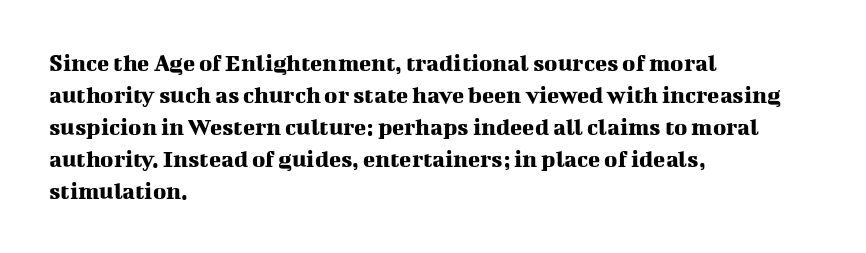
Q: Is the text italic (slanted)? A: No, it is upright.
Q: Is the text underlined? A: No.
Q: How is the paragraph aligned? A: Left-aligned.
Q: Is the spacing between letters normal or unusually wide? A: Normal.
Q: Is the spacing between lines tight, normal or loose? A: Normal.
